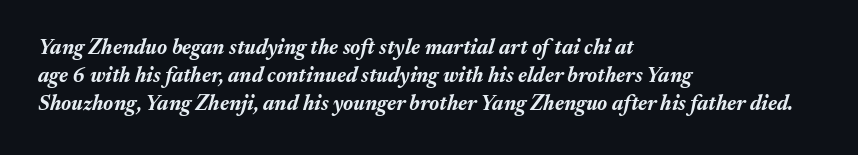
The image shows 21 px bold type, italic (leaning right); set left-aligned, normal line spacing (1.34x), normal letter spacing, not underlined.
